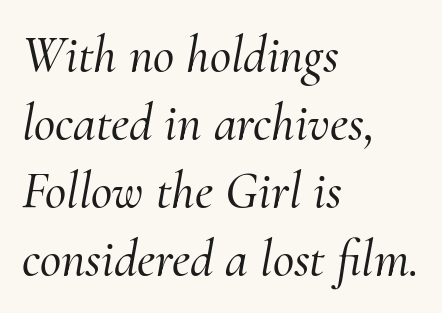
The image shows 52 px serif type, italic (leaning right); set left-aligned, normal line spacing (1.31x), normal letter spacing, not underlined; medium stroke contrast and a small x-height.
